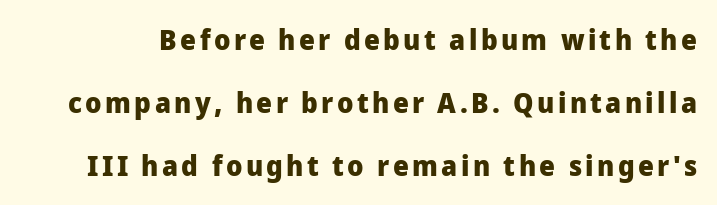
The letters advance in unequal steps, a hallmark of proportional type. The type family on display is of the sans-serif kind. The zone under the glyphs is completely vacant. Strokes here are thick enough to call this a true bold. Ordinary non-slanted type is in use.
